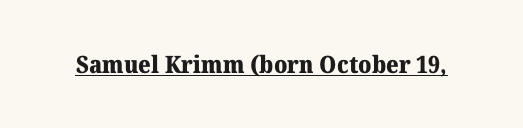
{"italic": "no", "bold": "yes", "underline": "yes", "letter_spacing": "normal", "letter_spacing_em": 0.0, "glyph_px": 24}
